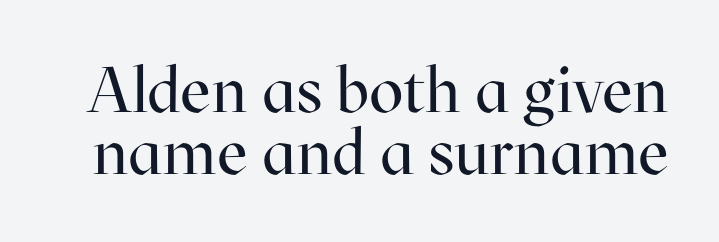
The image shows 64 px regular-weight serif type, upright; set tight line spacing (0.97x), normal letter spacing, not underlined; high stroke contrast and a medium x-height.
